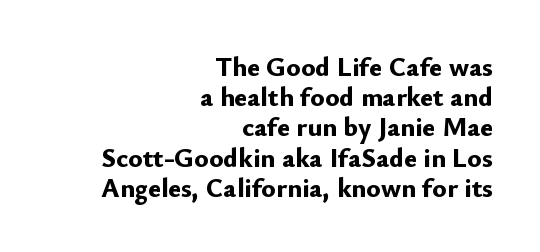
{"italic": "no", "bold": "yes", "underline": "no", "align": "right", "line_spacing": "tight", "line_spacing_ratio": 1.12, "letter_spacing": "normal", "letter_spacing_em": 0.0, "glyph_px": 27}
